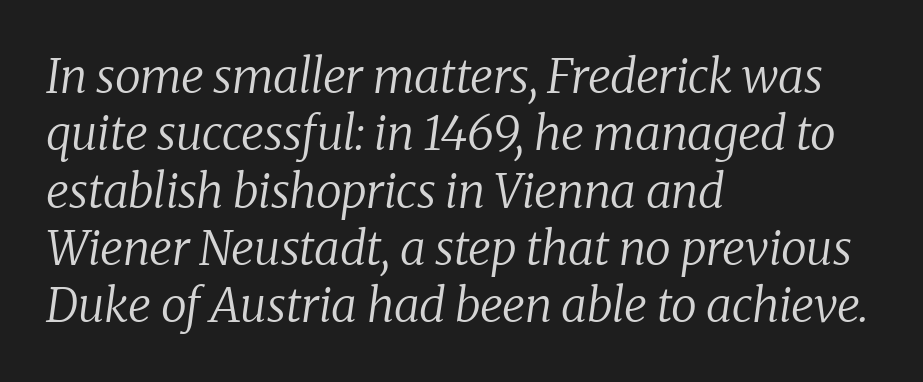
The image shows 47 px regular-weight serif type, italic (leaning right); set left-aligned, line spacing 1.22x, normal letter spacing, not underlined; low stroke contrast and a medium x-height.
